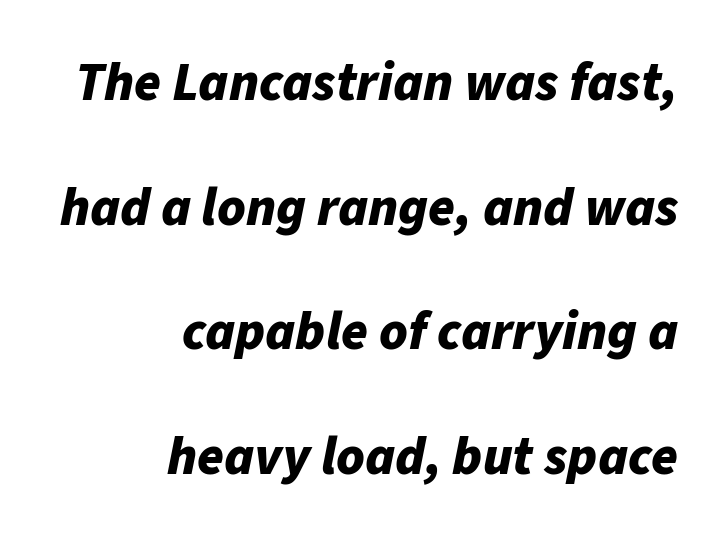
The image shows 54 px bold type, italic (leaning right); set right-aligned, loose line spacing (2.31x), normal letter spacing, not underlined; low stroke contrast and a medium x-height.
